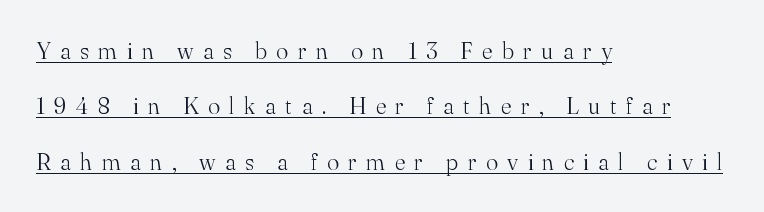
{"italic": "no", "bold": "no", "underline": "yes", "align": "left", "line_spacing": "loose", "line_spacing_ratio": 2.41, "letter_spacing": "wide", "letter_spacing_em": 0.4, "glyph_px": 23}
